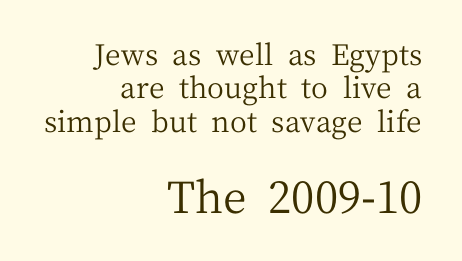
Q: Is the text bold? A: No.
Q: Is the text italic (slanted)? A: No, it is upright.
Q: Is the typeface a serif or a sans-serif typeface? A: Serif.
Q: Is the text underlined? A: No.
Q: How is the paragraph aligned? A: Right-aligned.
Q: Is the spacing between letters normal or unusually wide? A: Normal.
Q: Is the spacing between lines tight, normal or loose? A: Tight.
Q: Which block of text is set in a larger size, the first (top) or the second (bottom)? A: The second (bottom) one.
Q: Width (condensed, normal, or wide)? A: Normal.
Q: Stroke contrast? A: Medium.
Q: x-height? A: Medium.
Q: Monospaced? A: No.
